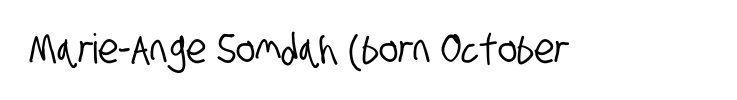
{"serif": "no", "width": "condensed", "stroke_contrast": "low", "x_height": "large", "monospaced": "no", "underline": "no", "letter_spacing": "normal", "letter_spacing_em": 0.0, "glyph_px": 41}
